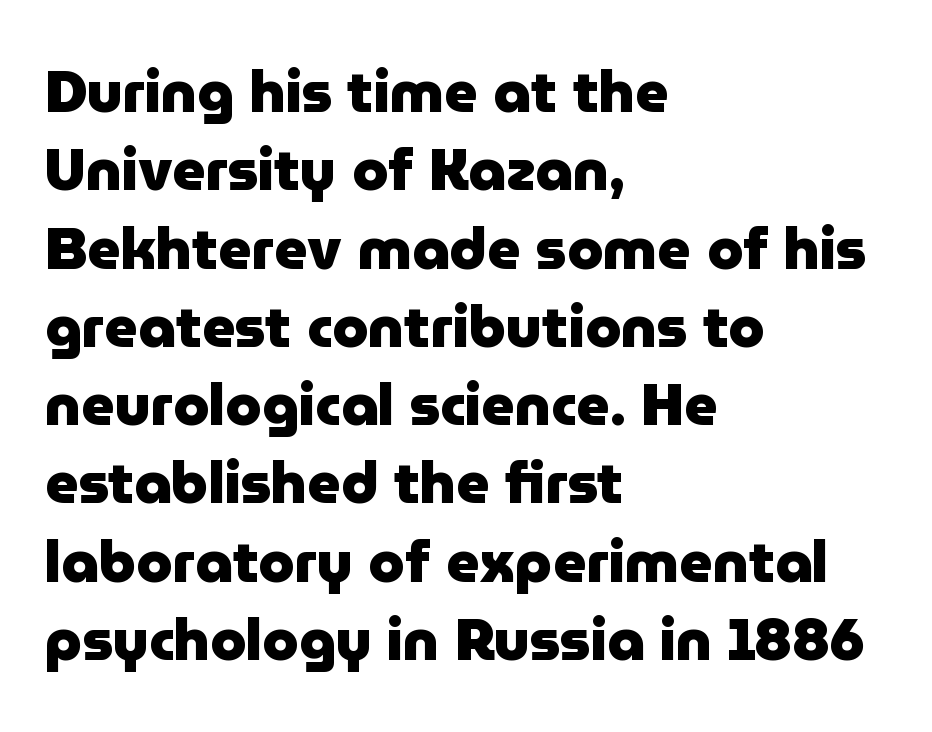
Q: Is the text bold? A: Yes.
Q: Is the text italic (slanted)? A: No, it is upright.
Q: Is the typeface a serif or a sans-serif typeface? A: Sans-serif.
Q: Is the text underlined? A: No.
Q: How is the paragraph aligned? A: Left-aligned.
Q: Is the spacing between letters normal or unusually wide? A: Normal.
Q: Is the spacing between lines tight, normal or loose? A: Normal.
Q: Width (condensed, normal, or wide)? A: Normal.
Q: Stroke contrast? A: Low.
Q: x-height? A: Medium.
Q: Monospaced? A: No.
